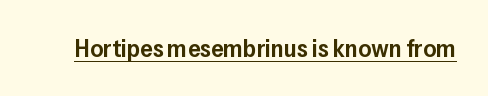
The letters sit at their default tracking, neither squeezed nor spread. On the weight axis this lands at semibold, roughly 600. Somebody hit Ctrl+U on this one — the words are underlined. In terms of posture, this sample is upright.
